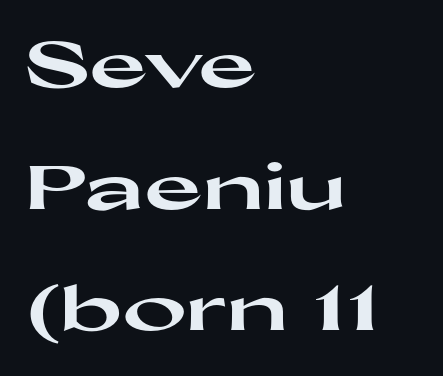
{"serif": "no", "italic": "no", "bold": "yes", "weight": "heavy", "width": "wide", "stroke_contrast": "high", "x_height": "medium", "monospaced": "no", "underline": "no", "align": "left", "line_spacing": "loose", "line_spacing_ratio": 1.96, "letter_spacing": "normal", "letter_spacing_em": 0.0, "glyph_px": 62}
